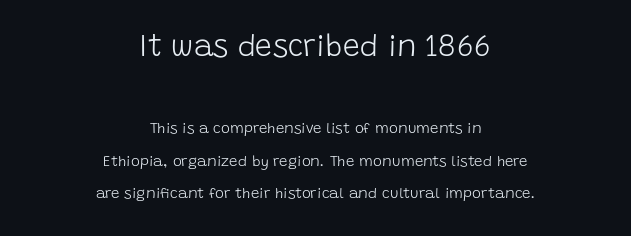
{"serif": "no", "italic": "no", "bold": "no", "weight": "light", "width": "normal", "stroke_contrast": "low", "x_height": "large", "monospaced": "no", "underline": "no", "align": "center", "line_spacing": "loose", "line_spacing_ratio": 2.15, "letter_spacing": "normal", "letter_spacing_em": 0.0, "larger_block": "first", "size_ratio": 2.0, "glyph_px": 30}
